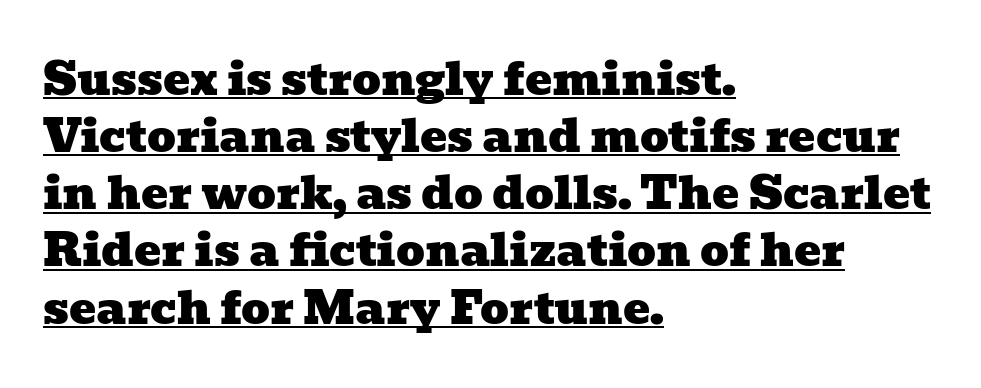
Q: Is the typeface a serif or a sans-serif typeface? A: Serif.
Q: Is the text underlined? A: Yes.
Q: How is the paragraph aligned? A: Left-aligned.
Q: Is the spacing between letters normal or unusually wide? A: Normal.
Q: Is the spacing between lines tight, normal or loose? A: Normal.
Q: Width (condensed, normal, or wide)? A: Wide.
Q: Stroke contrast? A: Low.
Q: x-height? A: Medium.
Q: Monospaced? A: No.
